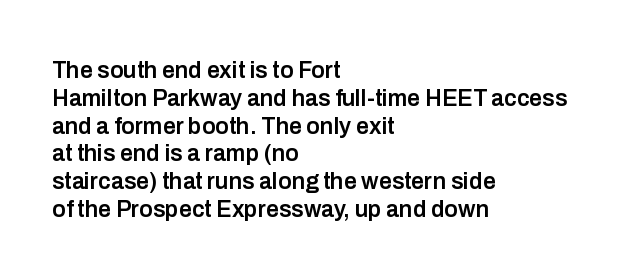
{"italic": "no", "bold": "semi", "underline": "no", "align": "left", "line_spacing_ratio": 1.21, "letter_spacing": "normal", "letter_spacing_em": 0.0, "glyph_px": 23}
